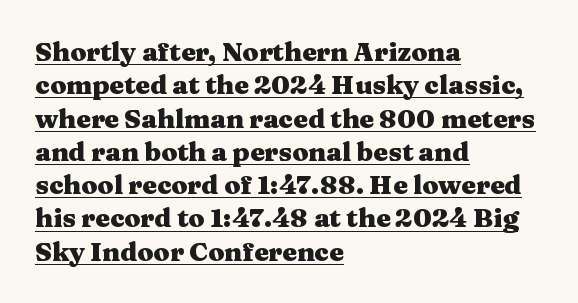
The image shows 26 px bold type, upright; set left-aligned, normal line spacing (1.28x), normal letter spacing, underlined.
